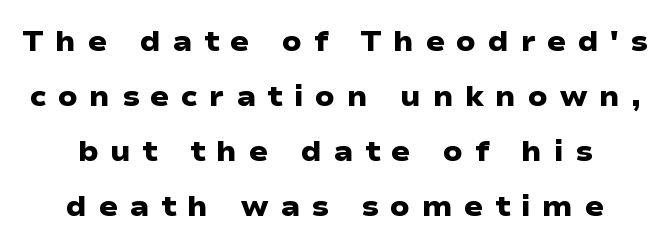
Q: Is the text bold? A: Yes.
Q: Is the typeface a serif or a sans-serif typeface? A: Sans-serif.
Q: Is the text underlined? A: No.
Q: Is the spacing between letters normal or unusually wide? A: Unusually wide.
Q: Is the spacing between lines tight, normal or loose? A: Loose.
Q: Width (condensed, normal, or wide)? A: Wide.
Q: Stroke contrast? A: Low.
Q: x-height? A: Medium.
Q: Monospaced? A: No.
